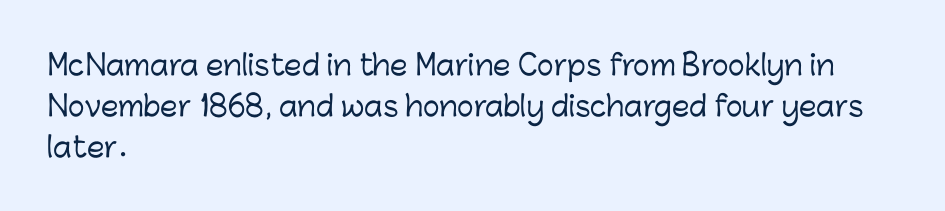
Q: Is the text italic (slanted)? A: No, it is upright.
Q: Is the typeface a serif or a sans-serif typeface? A: Sans-serif.
Q: Is the text underlined? A: No.
Q: How is the paragraph aligned? A: Left-aligned.
Q: Is the spacing between letters normal or unusually wide? A: Normal.
Q: Is the spacing between lines tight, normal or loose? A: Normal.
Q: Width (condensed, normal, or wide)? A: Normal.
Q: Stroke contrast? A: Low.
Q: x-height? A: Medium.
Q: Monospaced? A: No.
